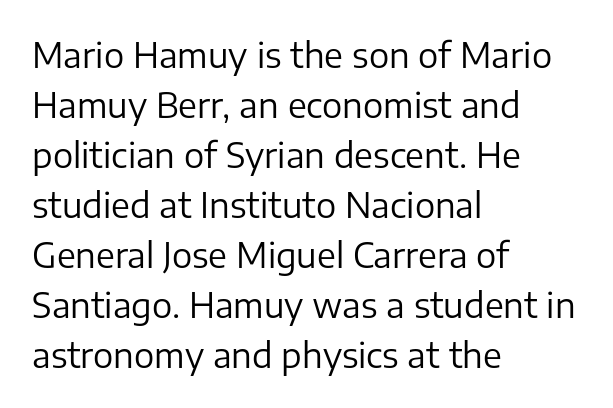
Q: Is the text bold? A: No.
Q: Is the text italic (slanted)? A: No, it is upright.
Q: Is the typeface a serif or a sans-serif typeface? A: Sans-serif.
Q: Is the text underlined? A: No.
Q: How is the paragraph aligned? A: Left-aligned.
Q: Is the spacing between letters normal or unusually wide? A: Normal.
Q: Is the spacing between lines tight, normal or loose? A: Normal.
Q: Width (condensed, normal, or wide)? A: Normal.
Q: Stroke contrast? A: Low.
Q: x-height? A: Medium.
Q: Monospaced? A: No.
